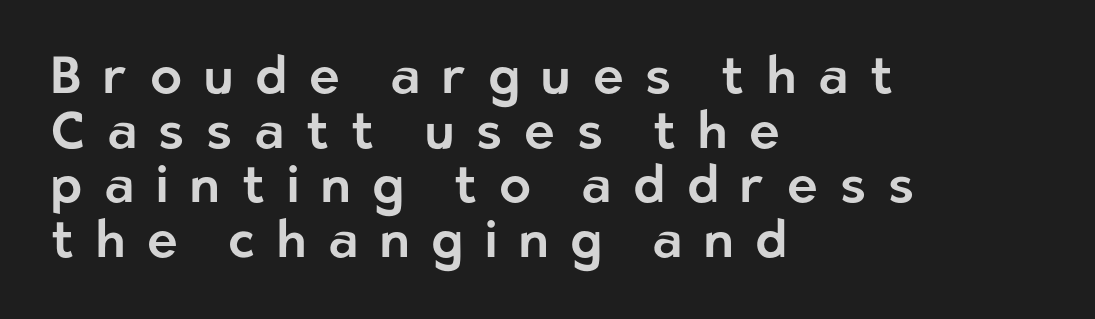
{"serif": "no", "italic": "no", "width": "normal", "stroke_contrast": "low", "x_height": "medium", "monospaced": "no", "underline": "no", "align": "left", "line_spacing": "tight", "line_spacing_ratio": 1.05, "letter_spacing": "wide", "letter_spacing_em": 0.42, "glyph_px": 52}
